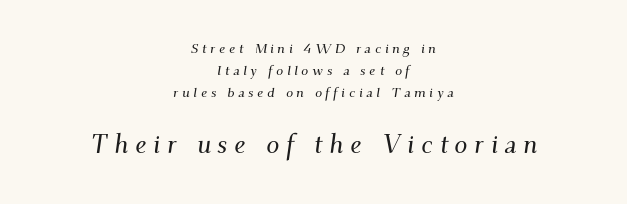
Q: Is the text italic (slanted)? A: Yes, it leans right by about 9 degrees.
Q: Is the text underlined? A: No.
Q: How is the paragraph aligned? A: Centered.
Q: Is the spacing between letters normal or unusually wide? A: Unusually wide.
Q: Is the spacing between lines tight, normal or loose? A: Normal.
Q: Which block of text is set in a larger size, the first (top) or the second (bottom)? A: The second (bottom) one.
